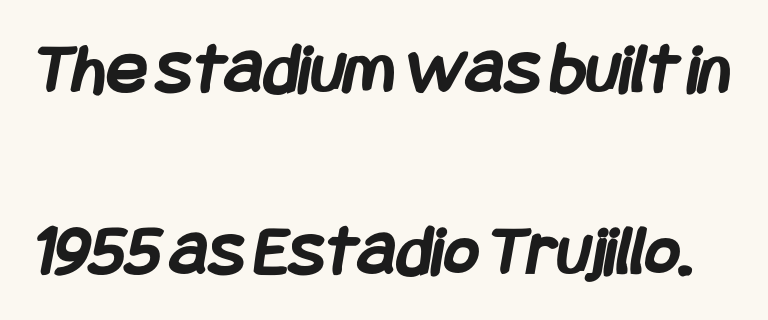
{"serif": "no", "bold": "yes", "weight": "semibold", "width": "condensed", "stroke_contrast": "low", "x_height": "large", "underline": "no", "line_spacing": "loose", "line_spacing_ratio": 2.43, "letter_spacing": "normal", "letter_spacing_em": 0.0, "glyph_px": 75}
